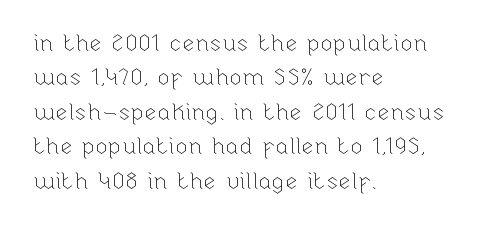
Q: Is the text bold? A: No.
Q: Is the text italic (slanted)? A: No, it is upright.
Q: Is the text underlined? A: No.
Q: How is the paragraph aligned? A: Left-aligned.
Q: Is the spacing between letters normal or unusually wide? A: Normal.
Q: Is the spacing between lines tight, normal or loose? A: Normal.
